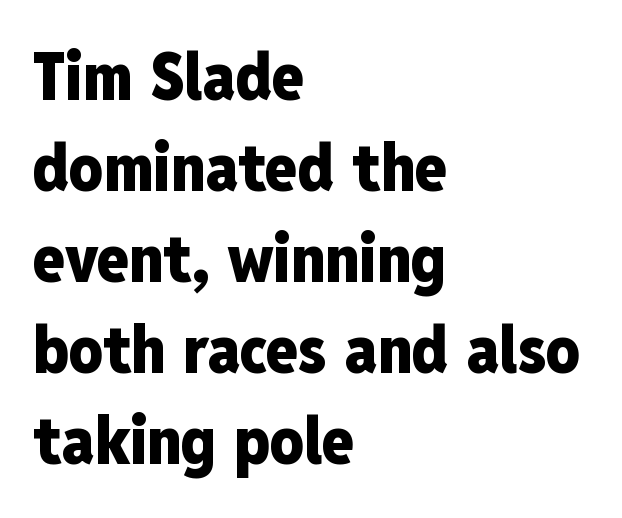
Q: Is the text bold? A: Yes.
Q: Is the text italic (slanted)? A: No, it is upright.
Q: Is the typeface a serif or a sans-serif typeface? A: Sans-serif.
Q: Is the text underlined? A: No.
Q: How is the paragraph aligned? A: Left-aligned.
Q: Is the spacing between letters normal or unusually wide? A: Normal.
Q: Is the spacing between lines tight, normal or loose? A: Normal.
Q: Width (condensed, normal, or wide)? A: Condensed.
Q: Stroke contrast? A: Low.
Q: x-height? A: Medium.
Q: Monospaced? A: No.
